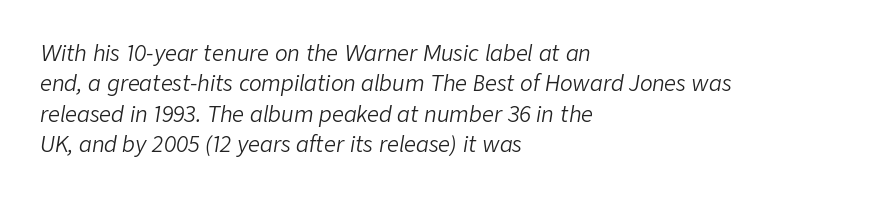
The image shows 21 px text type, italic (leaning right); set left-aligned, normal line spacing (1.45x), normal letter spacing, not underlined.
